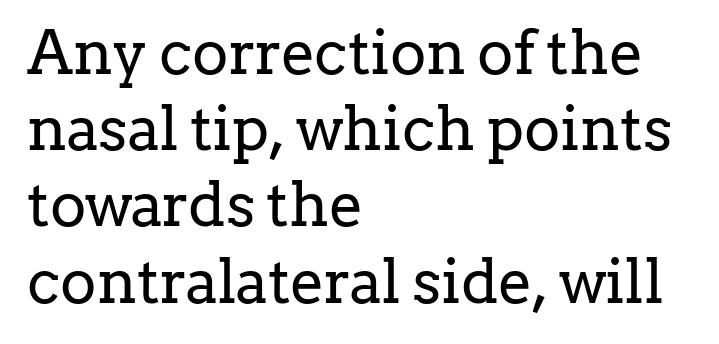
The image shows 61 px regular-weight serif type, upright; set left-aligned, normal line spacing (1.25x), normal letter spacing, not underlined; low stroke contrast and a medium x-height.
